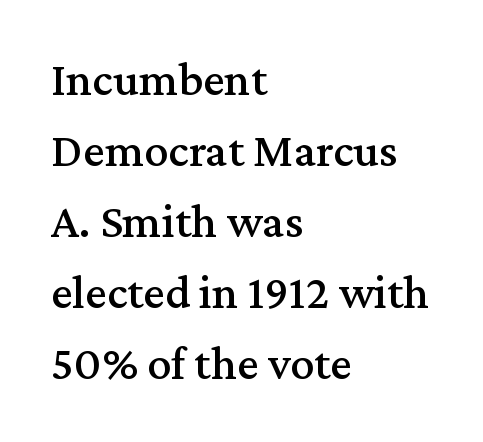
The type sits square on the baseline with zero lean. The designer left line spacing at the default. Plain, unruled lines of type. The setting favours the left margin, as ordinary paragraphs usually do.
